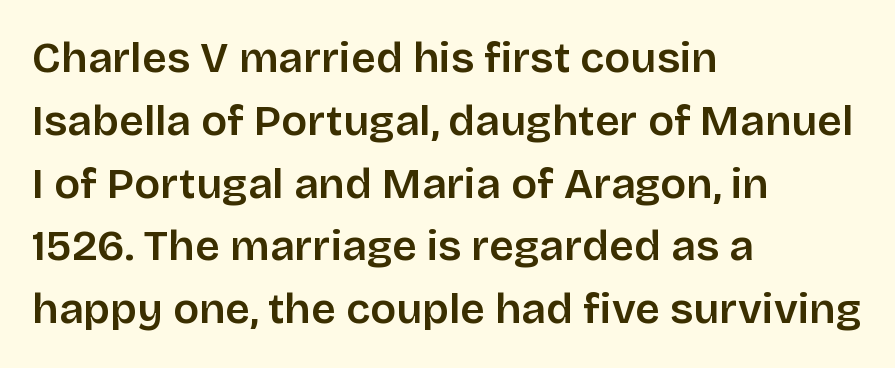
The glyphs are unaccompanied by any horizontal stroke below them. Letterform terminals end flat and unadorned throughout the passage. Line starts are locked; line ends wander. The letters are semibold — heavier than regular but short of a full bold.
